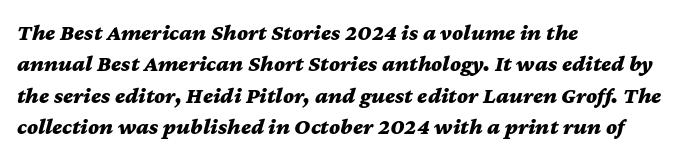
The horizontal fit of the characters is conventional and even. This is heavy type, rendered in bold. This rendering uses left alignment, leaving the right contour irregular. The string is rendered with underlining switched off. Regular leading. The font's italic variant was chosen for this text.
